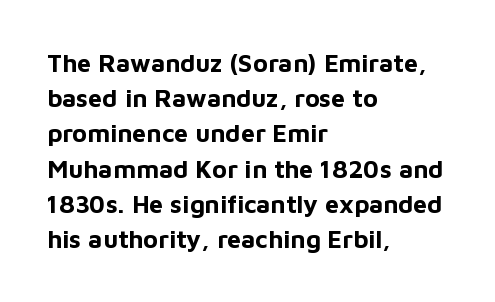
The image shows 25 px bold type, upright; set left-aligned, normal line spacing (1.41x), normal letter spacing, not underlined.
